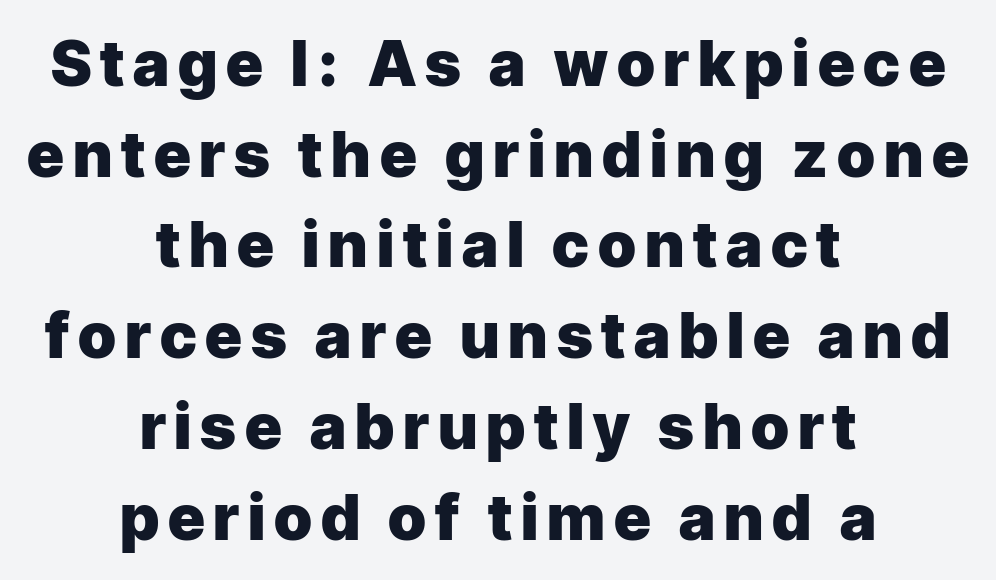
The lettering holds an erect, upright posture throughout. Grotesque or geometric, the face here clearly has no serifs. The lines sit at an ordinary, default distance from one another. A bare baseline throughout the passage. Varying glyph widths throughout — classic text-font behaviour. The font is running at its bold setting.
